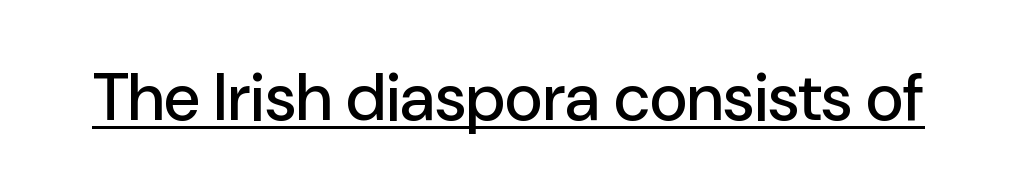
The image shows 66 px sans-serif type, upright; set normal letter spacing, underlined; low stroke contrast and a medium x-height.
